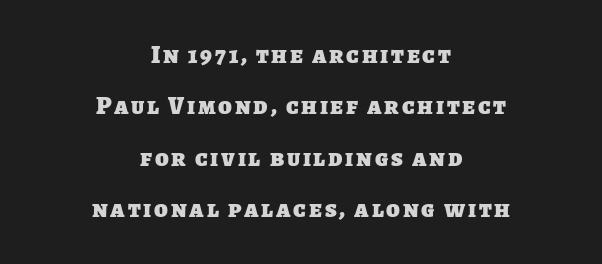
The image shows 25 px bold type; set centered, loose line spacing (2.06x), not underlined.
